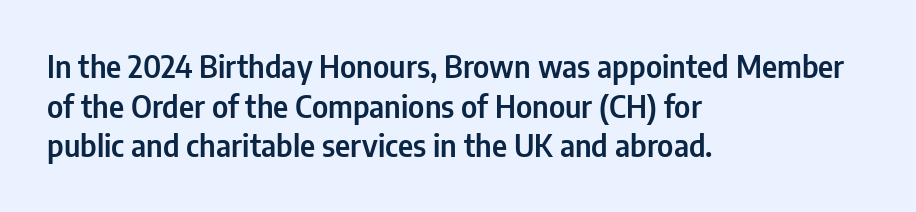
Line starts are locked; line ends wander. Glance below the letters and you will spot only blank space. Each letter keeps its own natural width here, so spacing adapts to shape. Summary of vertical rhythm: regular, with standard interline spacing.
